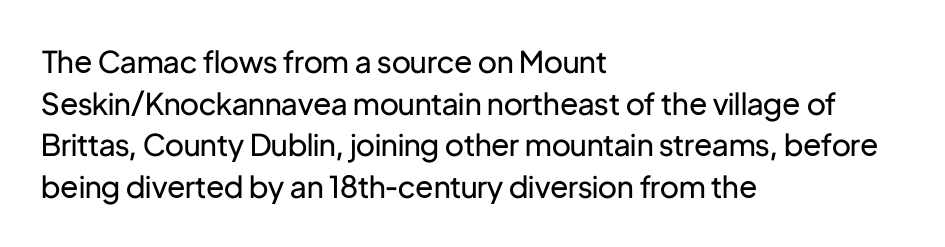
Q: Is the text bold? A: No.
Q: Is the text italic (slanted)? A: No, it is upright.
Q: Is the typeface a serif or a sans-serif typeface? A: Sans-serif.
Q: Is the text underlined? A: No.
Q: How is the paragraph aligned? A: Left-aligned.
Q: Is the spacing between letters normal or unusually wide? A: Normal.
Q: Is the spacing between lines tight, normal or loose? A: Normal.
Q: Width (condensed, normal, or wide)? A: Normal.
Q: Stroke contrast? A: Low.
Q: x-height? A: Medium.
Q: Monospaced? A: No.
